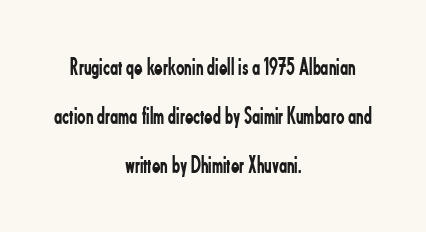
{"italic": "no", "bold": "no", "underline": "no", "align": "center", "line_spacing": "loose", "line_spacing_ratio": 1.96, "letter_spacing": "normal", "letter_spacing_em": 0.0, "glyph_px": 25}
